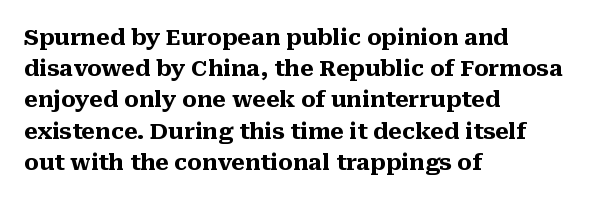
The image shows 22 px bold type, upright; set left-aligned, normal line spacing (1.42x), normal letter spacing, not underlined.
